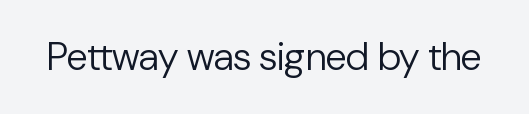
{"serif": "no", "italic": "no", "bold": "no", "weight": "regular", "width": "normal", "stroke_contrast": "low", "x_height": "medium", "monospaced": "no", "underline": "no", "letter_spacing": "normal", "letter_spacing_em": 0.0, "glyph_px": 39}
